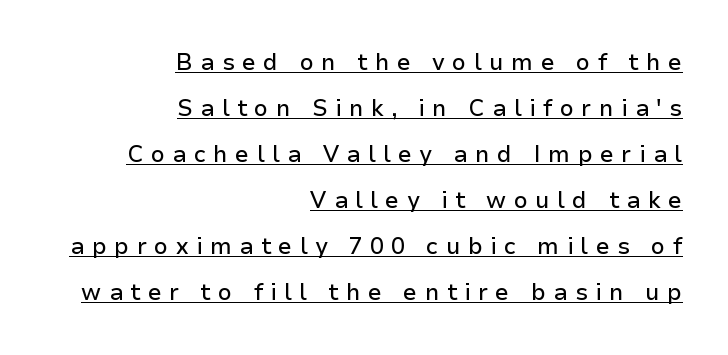
Q: Is the text italic (slanted)? A: No, it is upright.
Q: Is the text underlined? A: Yes.
Q: How is the paragraph aligned? A: Right-aligned.
Q: Is the spacing between letters normal or unusually wide? A: Unusually wide.
Q: Is the spacing between lines tight, normal or loose? A: Loose.
